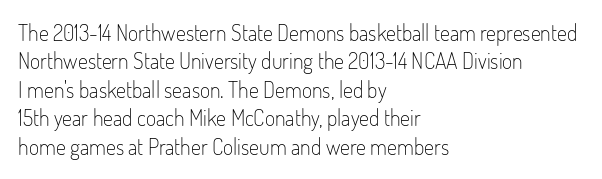
The image shows 22 px text type, upright; set left-aligned, normal line spacing (1.29x), normal letter spacing, not underlined.
